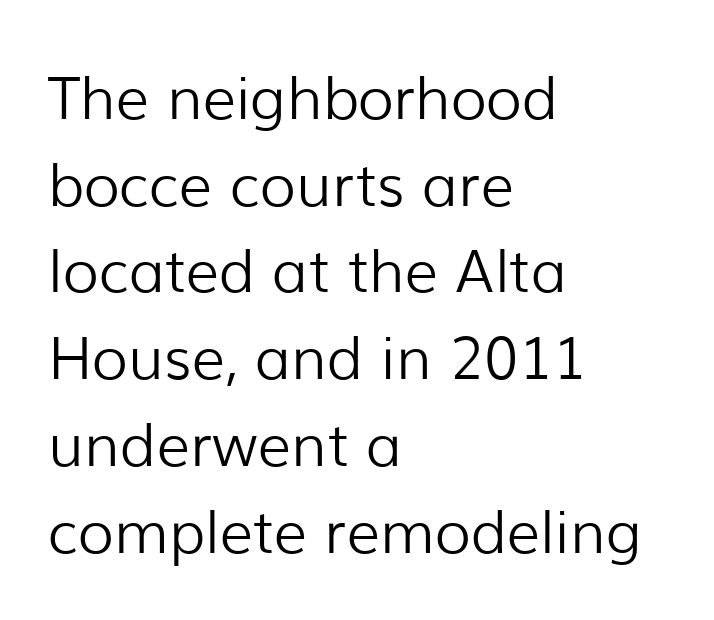
{"serif": "no", "italic": "no", "bold": "no", "weight": "light", "width": "normal", "stroke_contrast": "low", "x_height": "medium", "monospaced": "no", "underline": "no", "align": "left", "line_spacing": "normal", "line_spacing_ratio": 1.47, "letter_spacing": "normal", "letter_spacing_em": 0.0, "glyph_px": 59}
